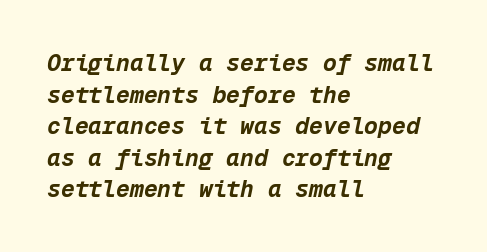
{"italic": "yes", "lean": "right", "slant_degrees": 12, "bold": "yes", "underline": "no", "align": "left", "line_spacing": "normal", "line_spacing_ratio": 1.37, "letter_spacing": "normal", "letter_spacing_em": 0.0, "glyph_px": 23}
